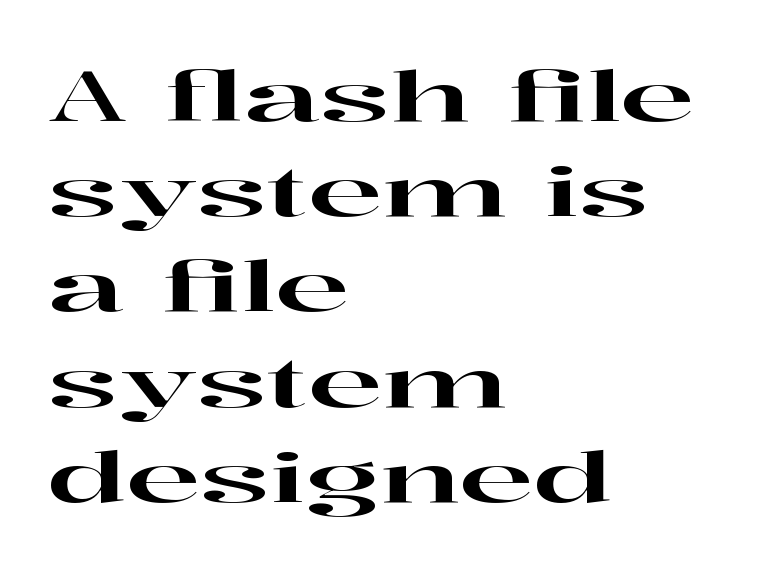
The image shows 69 px wide serif type, upright; set left-aligned, normal line spacing (1.38x), normal letter spacing, not underlined; high stroke contrast and a medium x-height.
